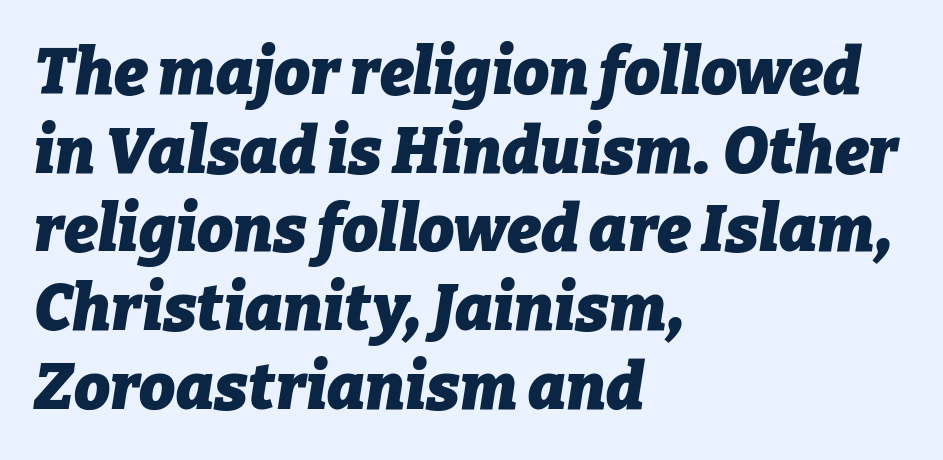
Q: Is the text bold? A: Yes.
Q: Is the text italic (slanted)? A: Yes, it leans right by about 9 degrees.
Q: Is the text underlined? A: No.
Q: How is the paragraph aligned? A: Left-aligned.
Q: Is the spacing between letters normal or unusually wide? A: Normal.
Q: Width (condensed, normal, or wide)? A: Normal.
Q: Stroke contrast? A: Low.
Q: x-height? A: Medium.
Q: Monospaced? A: No.
